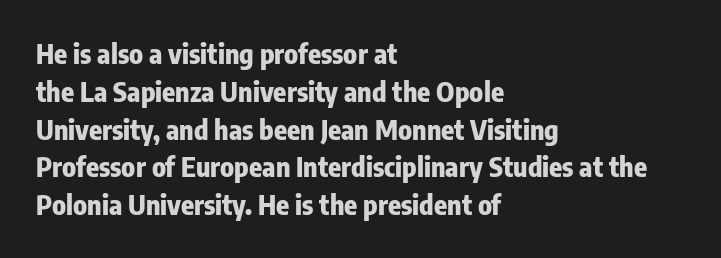
Q: Is the text bold? A: Yes.
Q: Is the text italic (slanted)? A: No, it is upright.
Q: Is the text underlined? A: No.
Q: How is the paragraph aligned? A: Left-aligned.
Q: Is the spacing between letters normal or unusually wide? A: Normal.
Q: Is the spacing between lines tight, normal or loose? A: Normal.
